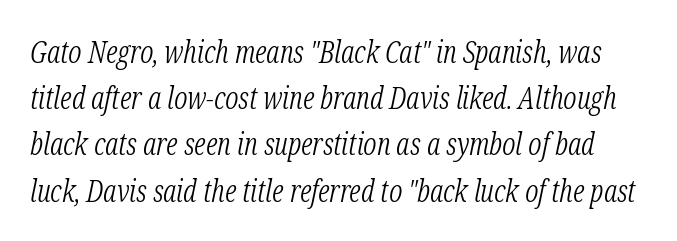
Q: Is the text bold? A: No.
Q: Is the text italic (slanted)? A: Yes, it leans right by about 12 degrees.
Q: Is the typeface a serif or a sans-serif typeface? A: Serif.
Q: Is the text underlined? A: No.
Q: Is the spacing between letters normal or unusually wide? A: Normal.
Q: Is the spacing between lines tight, normal or loose? A: Normal.
Q: Width (condensed, normal, or wide)? A: Condensed.
Q: Stroke contrast? A: Low.
Q: x-height? A: Medium.
Q: Monospaced? A: No.
